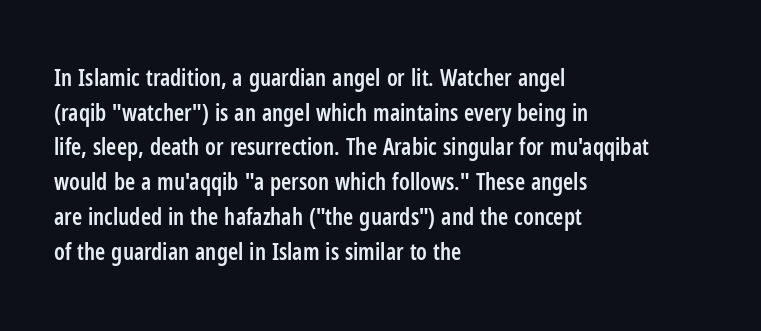
The image shows 23 px text type, upright; set left-aligned, normal line spacing (1.51x), normal letter spacing, not underlined.
